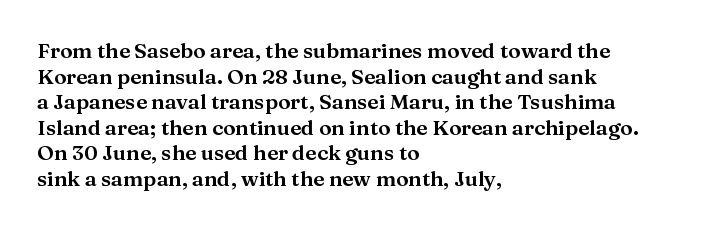
Line beginnings align vertically; line endings do not. Posture: vertical. A typesetter would call this zero additional tracking. The baseline area is clear.
